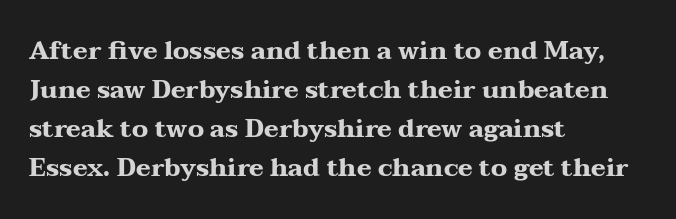
The image shows 25 px bold type, upright; set left-aligned, normal line spacing (1.56x), normal letter spacing, not underlined.
